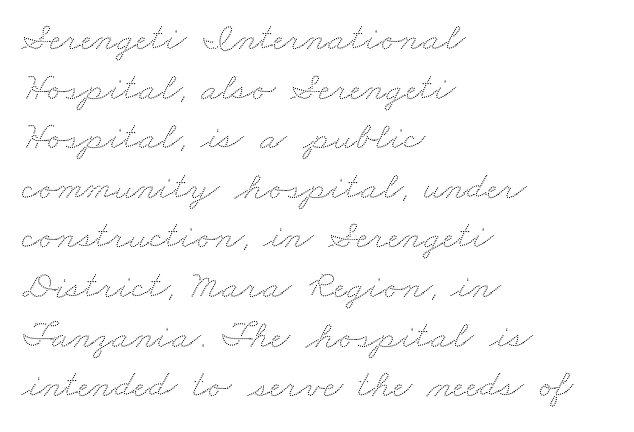
{"width": "wide", "stroke_contrast": "low", "x_height": "small", "monospaced": "no", "underline": "no", "align": "left", "line_spacing_ratio": 1.24, "letter_spacing": "normal", "letter_spacing_em": 0.0, "glyph_px": 40}
